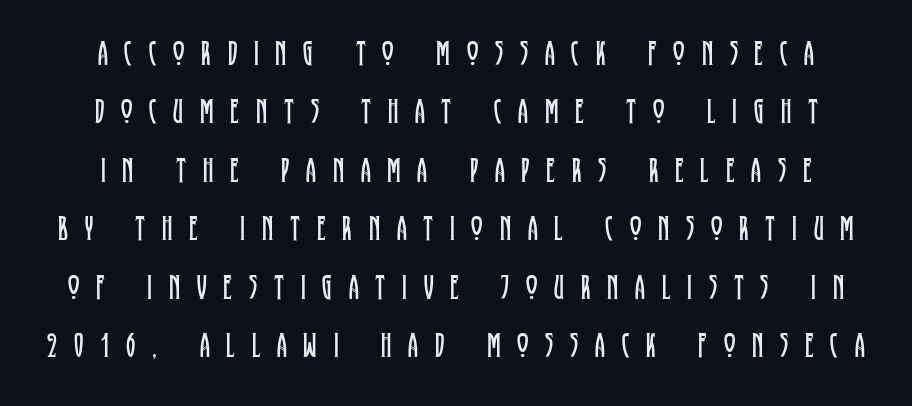
{"serif": "yes", "italic": "no", "bold": "no", "weight": "regular", "width": "condensed", "stroke_contrast": "low", "x_height": "large", "monospaced": "no", "underline": "no", "line_spacing": "normal", "line_spacing_ratio": 1.67, "letter_spacing": "wide", "letter_spacing_em": 0.48, "glyph_px": 35}
